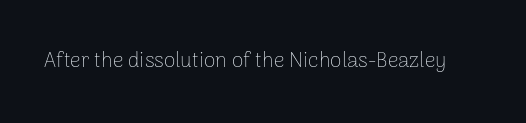
The image shows 21 px text type, upright; set normal letter spacing, not underlined.
